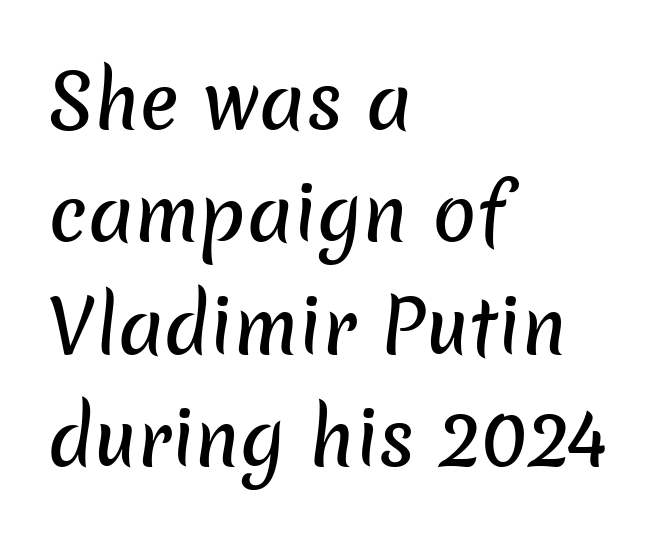
{"serif": "no", "width": "normal", "stroke_contrast": "low", "x_height": "medium", "monospaced": "no", "underline": "no", "align": "left", "line_spacing": "normal", "line_spacing_ratio": 1.54, "letter_spacing": "normal", "letter_spacing_em": 0.0, "glyph_px": 73}
